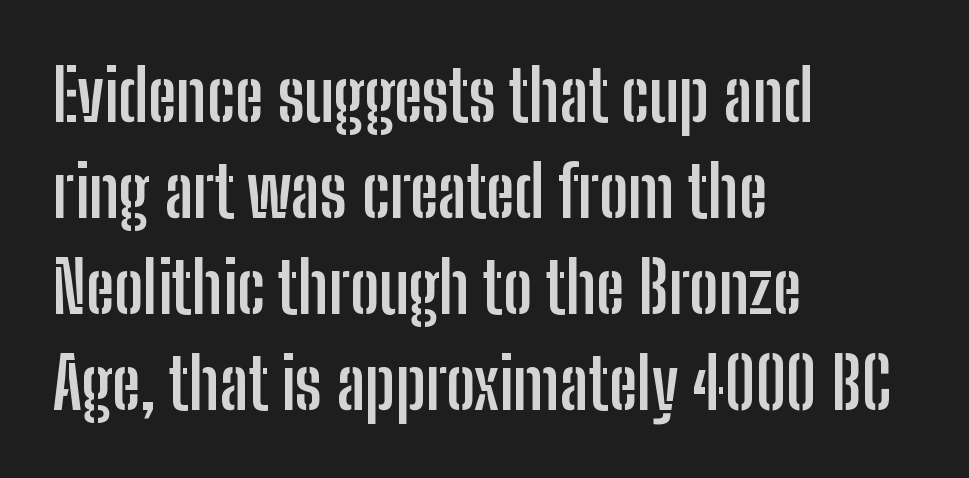
Varying glyph widths throughout — classic text-font behaviour. Successive baselines arrive at the customary interval. Descenders are the only things crossing below the line. This is roman type, the default non-slanted kind. The horizontal fit of the characters is conventional and even.
